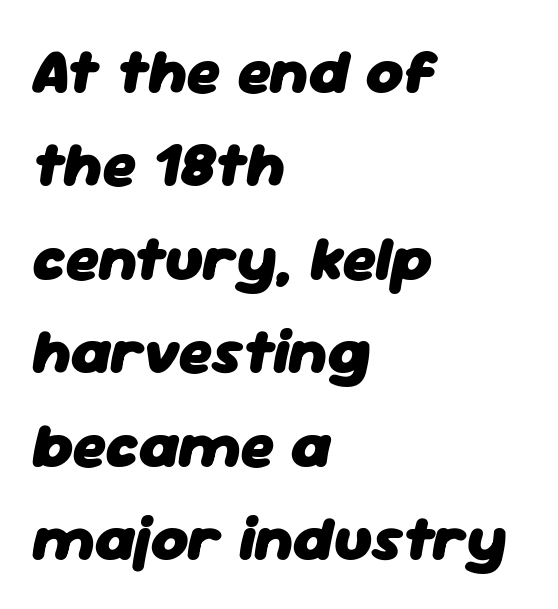
{"italic": "yes", "lean": "right", "slant_degrees": 11, "bold": "yes", "weight": "heavy", "width": "normal", "stroke_contrast": "low", "x_height": "medium", "monospaced": "no", "underline": "no", "align": "left", "line_spacing": "normal", "line_spacing_ratio": 1.46, "letter_spacing": "normal", "letter_spacing_em": 0.0, "glyph_px": 64}
